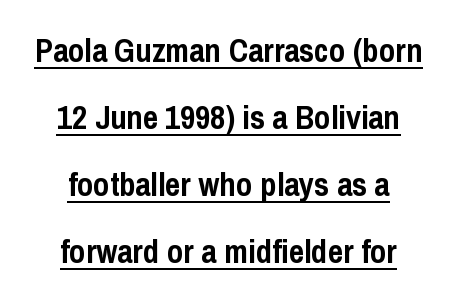
{"serif": "no", "italic": "no", "bold": "yes", "weight": "semibold", "width": "condensed", "stroke_contrast": "low", "x_height": "medium", "monospaced": "no", "underline": "yes", "align": "center", "line_spacing": "loose", "line_spacing_ratio": 2.03, "letter_spacing": "normal", "letter_spacing_em": 0.0, "glyph_px": 33}
